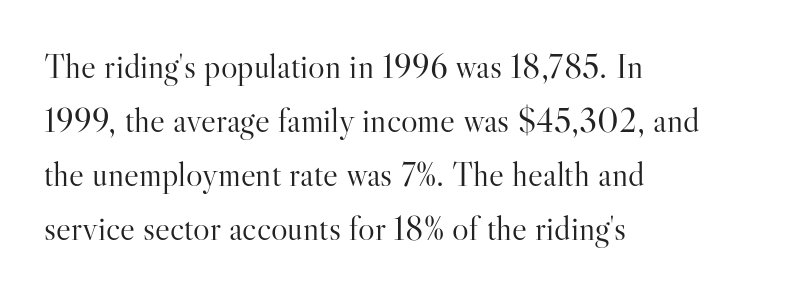
These glyphs show unthickened strokes, regular width or finer. Does the copy run flush right? No — it runs flush left. You could not count columns in this text — the font is proportionally spaced. Here the glyphs are tracked normally, forming tight word shapes. How would I describe the line gaps? Plain and ordinary.
